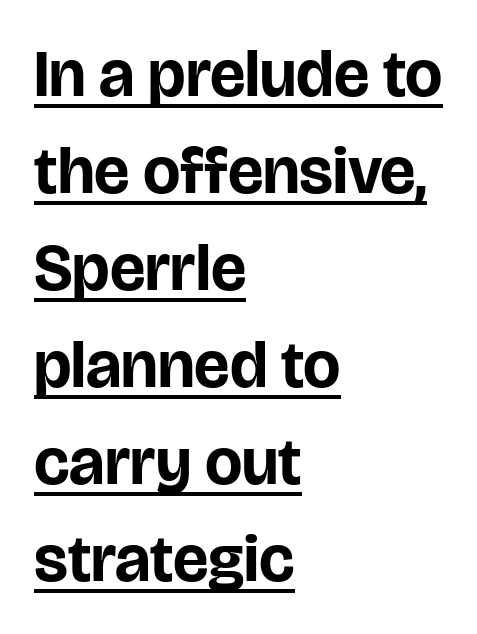
{"serif": "no", "italic": "no", "bold": "yes", "weight": "bold", "width": "normal", "stroke_contrast": "low", "x_height": "large", "monospaced": "no", "underline": "yes", "align": "left", "line_spacing": "normal", "line_spacing_ratio": 1.47, "letter_spacing": "normal", "letter_spacing_em": 0.0, "glyph_px": 66}
